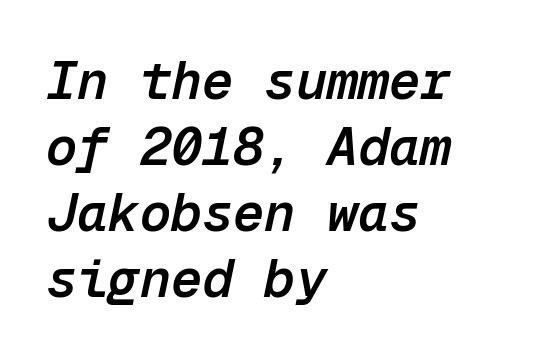
{"italic": "yes", "lean": "right", "slant_degrees": 12, "bold": "semi", "weight": "semibold", "width": "normal", "stroke_contrast": "low", "x_height": "medium", "monospaced": "yes", "underline": "no", "align": "left", "line_spacing": "normal", "line_spacing_ratio": 1.27, "letter_spacing": "normal", "letter_spacing_em": 0.0, "glyph_px": 52}
